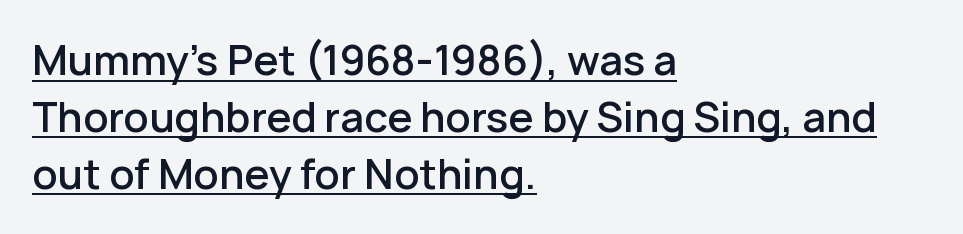
This sample is left-justified, so line endings fall wherever the words run out. The passage shown is semibold, sitting just below true bold. Each letter keeps its own natural width here, so spacing adapts to shape. Regarding leading, the lines here are spaced in the standard way. Spacing between characters is what you'd get straight out of the box. Each letter's strokes conclude bluntly, with no projecting serifs.
